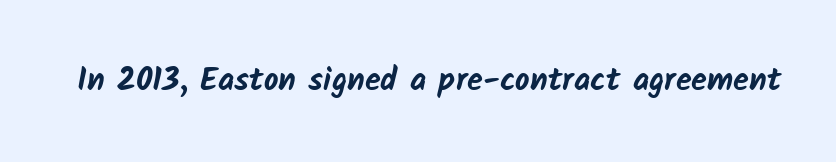
The glyphs in this specimen are sans serif. Strokes here are thick enough to call this a true bold. A clean baseline with only descenders dipping below it. Looks like regular typesetting: each glyph gets only the width it needs. Spacing between characters is what you'd get straight out of the box.
